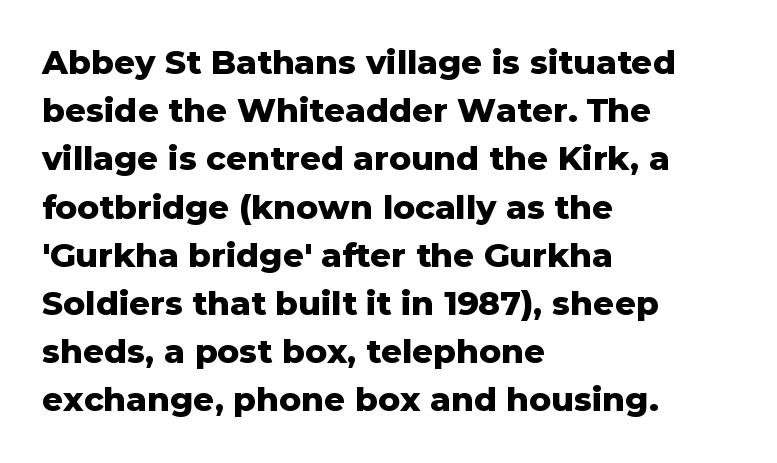
{"serif": "no", "italic": "no", "bold": "yes", "weight": "heavy", "width": "normal", "stroke_contrast": "low", "x_height": "medium", "monospaced": "no", "underline": "no", "align": "left", "line_spacing": "normal", "line_spacing_ratio": 1.46, "letter_spacing": "normal", "letter_spacing_em": 0.0, "glyph_px": 33}
